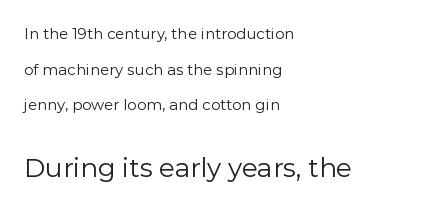
The image shows 26 px text type, upright; set left-aligned, loose line spacing (2.37x), normal letter spacing, not underlined; the second (bottom) block is 1.73x larger.
